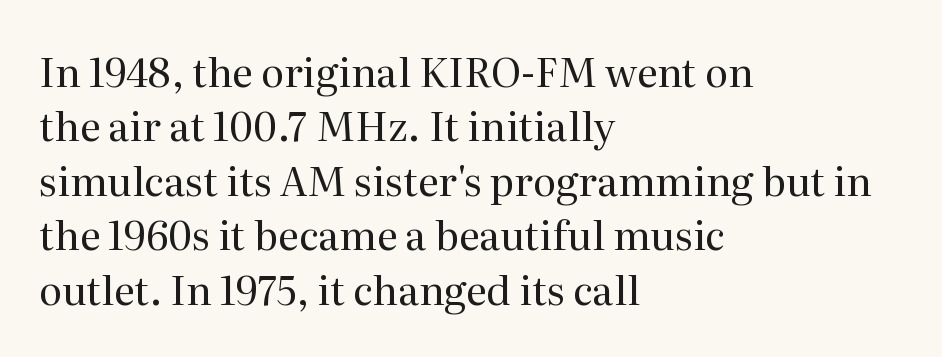
{"serif": "yes", "italic": "no", "bold": "no", "weight": "regular", "width": "normal", "stroke_contrast": "medium", "x_height": "medium", "monospaced": "no", "underline": "no", "align": "left", "line_spacing": "normal", "line_spacing_ratio": 1.36, "letter_spacing": "normal", "letter_spacing_em": 0.0, "glyph_px": 40}
